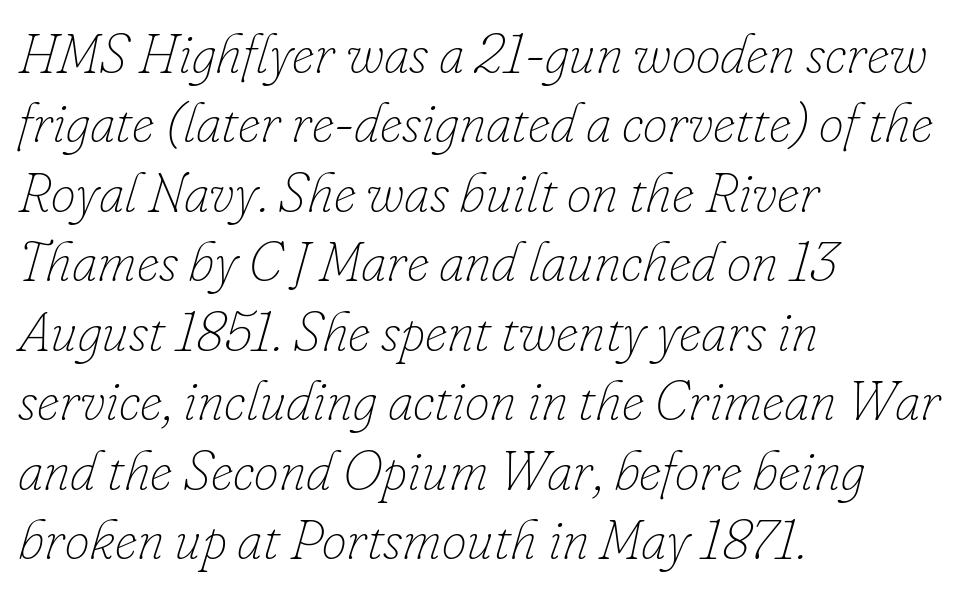
The image shows 56 px thin type, italic (leaning right); set left-aligned, line spacing 1.24x, normal letter spacing, not underlined; low stroke contrast and a small x-height.
